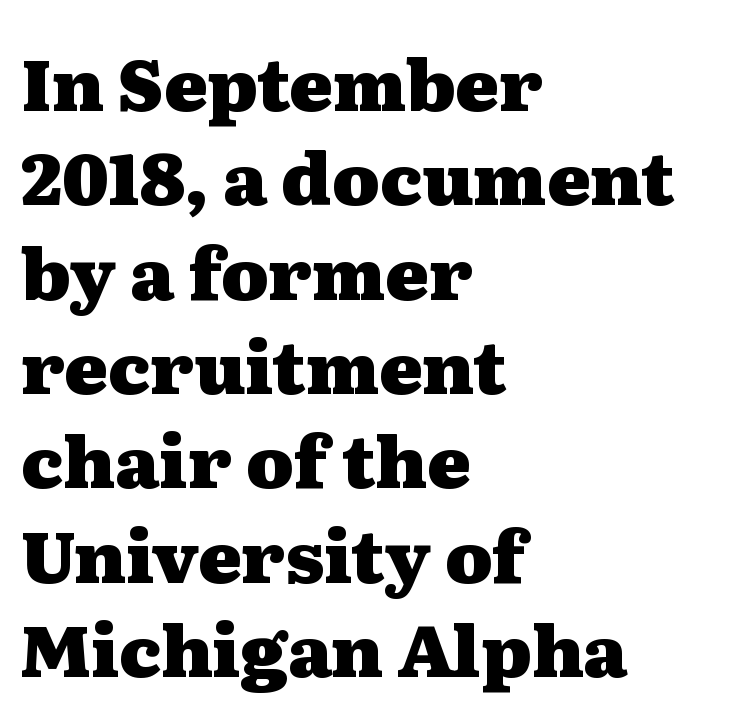
The image shows 72 px heavy, wide serif type, upright; set left-aligned, normal line spacing (1.31x), normal letter spacing, not underlined; medium stroke contrast and a medium x-height.
